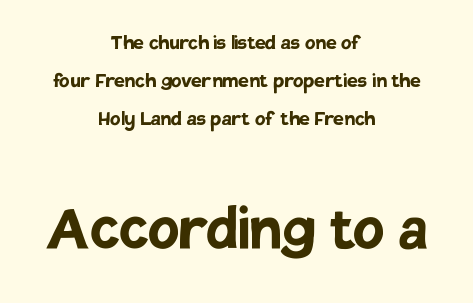
The image shows 72 px semibold sans-serif type, upright; set centered, normal line spacing (1.58x), normal letter spacing, not underlined; the second (bottom) block is 3.0x larger; low stroke contrast and a large x-height.
